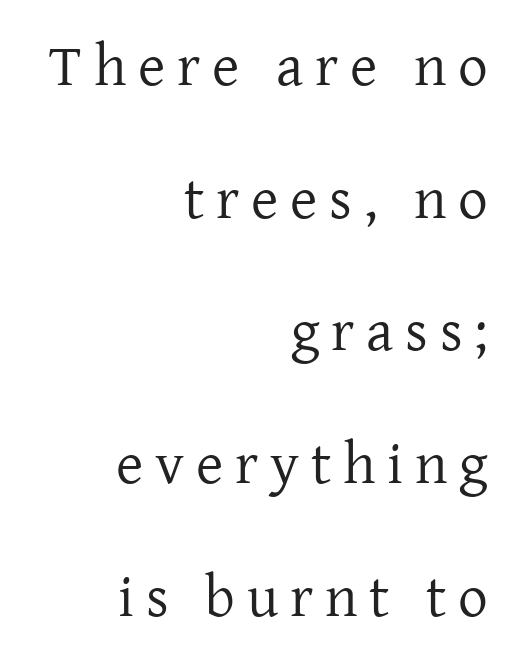
The image shows 59 px regular-weight serif type, upright; set right-aligned, loose line spacing (2.25x), unusually wide letter spacing (+0.2 em), not underlined; low stroke contrast and a medium x-height.
